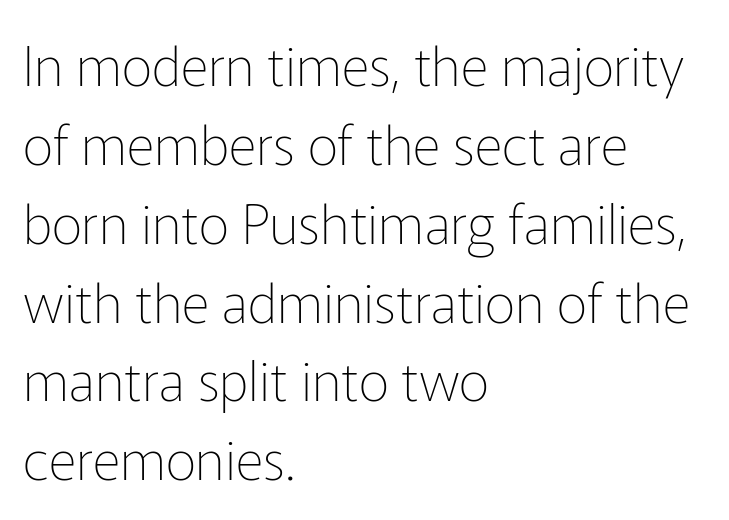
{"serif": "no", "italic": "no", "bold": "no", "weight": "thin", "width": "normal", "stroke_contrast": "low", "x_height": "medium", "monospaced": "no", "underline": "no", "align": "left", "line_spacing": "normal", "line_spacing_ratio": 1.46, "letter_spacing": "normal", "letter_spacing_em": 0.0, "glyph_px": 54}
